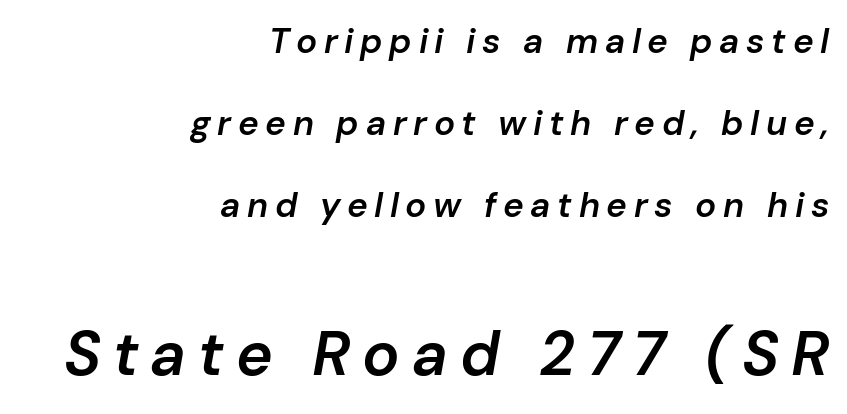
{"italic": "yes", "lean": "right", "slant_degrees": 10, "bold": "semi", "weight": "semibold", "width": "normal", "stroke_contrast": "low", "x_height": "medium", "monospaced": "no", "underline": "no", "align": "right", "line_spacing": "loose", "line_spacing_ratio": 2.34, "larger_block": "second", "size_ratio": 1.77, "glyph_px": 62}
